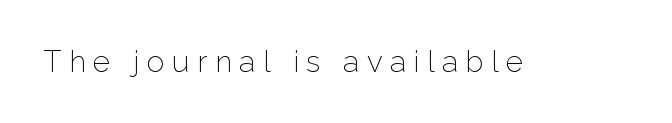
The image shows 30 px light sans-serif type, upright; set unusually wide letter spacing (+0.25 em), not underlined; low stroke contrast and a medium x-height.
